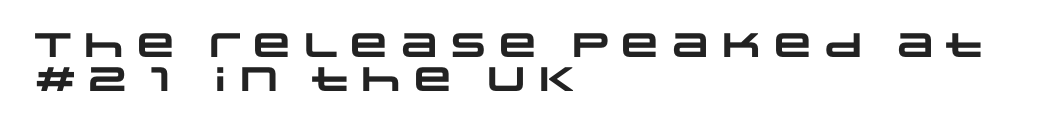
Q: Is the text bold? A: Yes.
Q: Is the typeface a serif or a sans-serif typeface? A: Sans-serif.
Q: Is the text underlined? A: No.
Q: How is the paragraph aligned? A: Left-aligned.
Q: Is the spacing between letters normal or unusually wide? A: Normal.
Q: Is the spacing between lines tight, normal or loose? A: Tight.
Q: Width (condensed, normal, or wide)? A: Wide.
Q: Stroke contrast? A: Low.
Q: x-height? A: Large.
Q: Monospaced? A: No.
